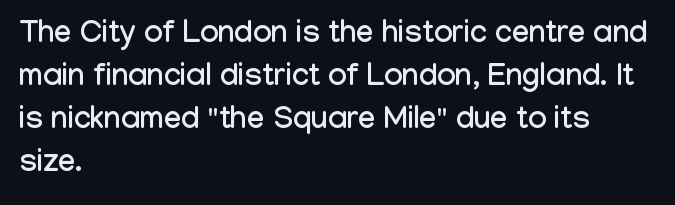
Do the letters lean? They stand straight. You could call the tracking neutral — neither tight nor loose. Any mark beneath the type? The region is blank. Students, observe: this is what conventionally led text looks like. Reading down the block, your eye returns to a fixed left position each line.
